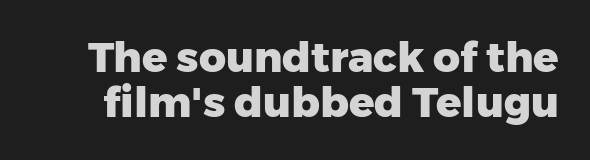
{"serif": "no", "italic": "no", "bold": "yes", "weight": "heavy", "width": "normal", "stroke_contrast": "low", "x_height": "medium", "monospaced": "no", "underline": "no", "line_spacing": "tight", "line_spacing_ratio": 1.08, "letter_spacing": "normal", "letter_spacing_em": 0.0, "glyph_px": 42}
